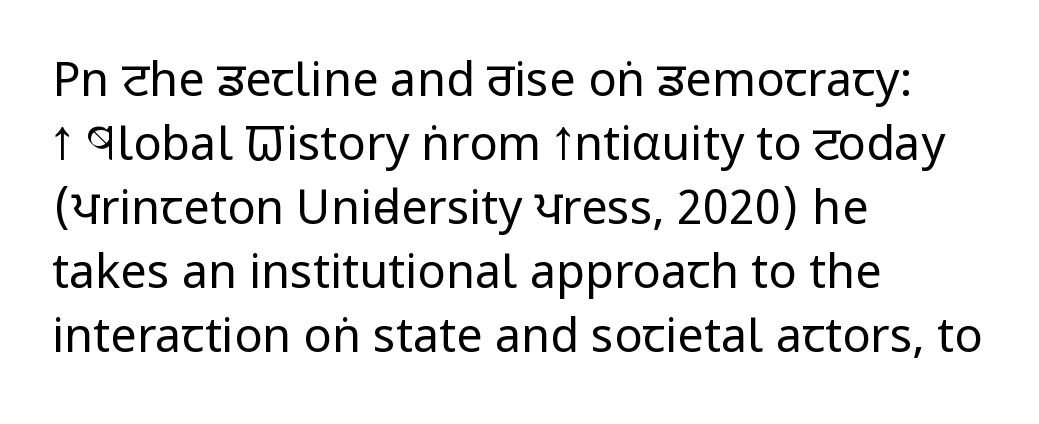
Q: Is the text bold? A: No.
Q: Is the text italic (slanted)? A: No, it is upright.
Q: Is the typeface a serif or a sans-serif typeface? A: Sans-serif.
Q: Is the text underlined? A: No.
Q: How is the paragraph aligned? A: Left-aligned.
Q: Is the spacing between letters normal or unusually wide? A: Normal.
Q: Is the spacing between lines tight, normal or loose? A: Normal.
Q: Width (condensed, normal, or wide)? A: Condensed.
Q: Stroke contrast? A: Low.
Q: x-height? A: Large.
Q: Monospaced? A: No.
